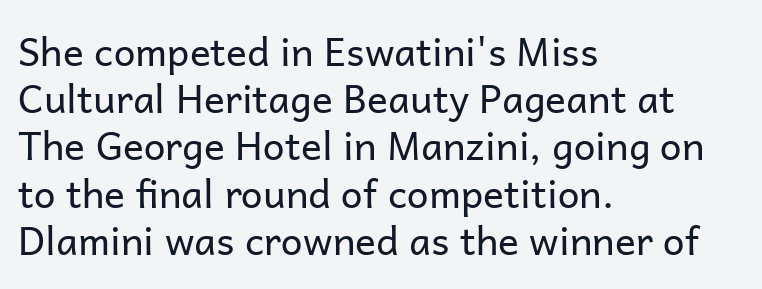
Q: Is the text bold? A: No.
Q: Is the text italic (slanted)? A: No, it is upright.
Q: Is the typeface a serif or a sans-serif typeface? A: Sans-serif.
Q: Is the text underlined? A: No.
Q: How is the paragraph aligned? A: Left-aligned.
Q: Is the spacing between letters normal or unusually wide? A: Normal.
Q: Width (condensed, normal, or wide)? A: Normal.
Q: Stroke contrast? A: Low.
Q: x-height? A: Medium.
Q: Monospaced? A: No.
